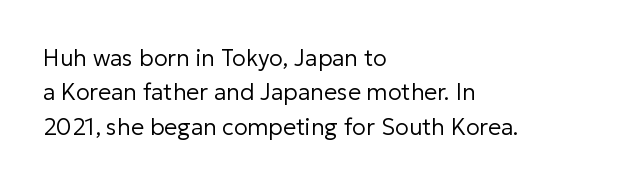
{"italic": "no", "bold": "no", "underline": "no", "align": "left", "line_spacing": "normal", "line_spacing_ratio": 1.49, "letter_spacing": "normal", "letter_spacing_em": 0.0, "glyph_px": 23}
